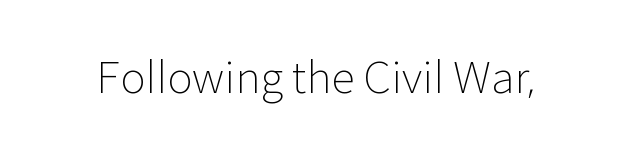
{"serif": "no", "italic": "no", "bold": "no", "weight": "light", "width": "normal", "stroke_contrast": "low", "x_height": "medium", "monospaced": "no", "underline": "no", "letter_spacing": "normal", "letter_spacing_em": 0.0, "glyph_px": 43}
